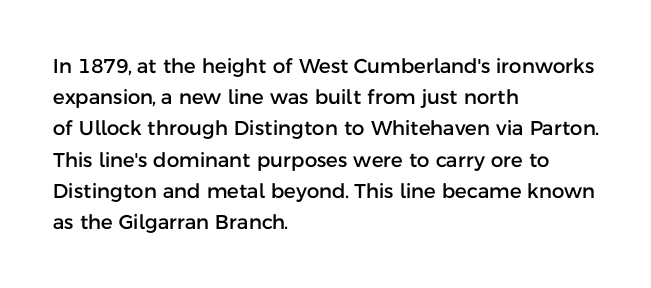
You could call the tracking neutral — neither tight nor loose. No italicization has been applied; the sample stays upright. Just letters on the line, the space beneath them empty. Compared with typical paragraphs, the rows here are spaced about the same.
